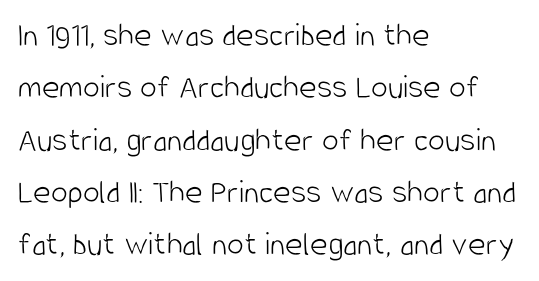
The text block is weighted toward the left margin, trailing off unevenly rightward. This sample has the flowing, uneven cadence of proportional lettering. Letters rest on an invisible, unmarked baseline. Ink coverage per letter is moderate at most.
